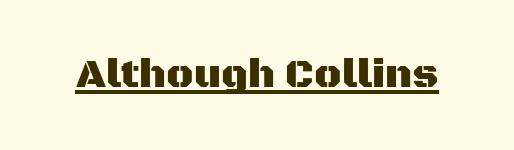
The image shows 41 px sans-serif type, upright; set normal letter spacing, underlined; medium stroke contrast and a large x-height.
